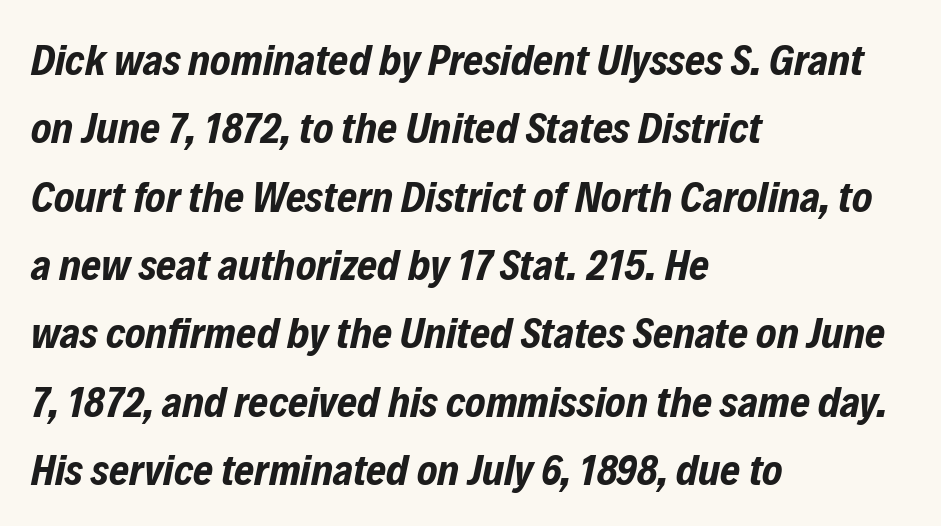
The image shows 43 px bold, condensed type, italic (leaning right); set left-aligned, normal line spacing (1.59x), normal letter spacing, not underlined; low stroke contrast and a medium x-height.
